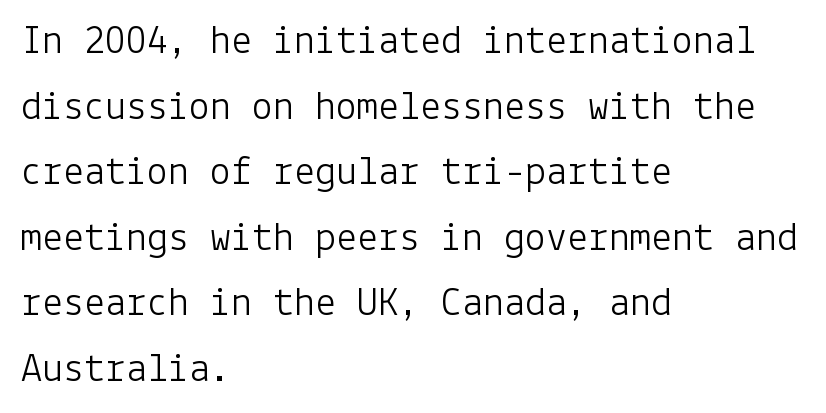
Q: Is the text bold? A: No.
Q: Is the text italic (slanted)? A: No, it is upright.
Q: Is the typeface a serif or a sans-serif typeface? A: Sans-serif.
Q: Is the text underlined? A: No.
Q: How is the paragraph aligned? A: Left-aligned.
Q: Is the spacing between letters normal or unusually wide? A: Normal.
Q: Is the spacing between lines tight, normal or loose? A: Normal.
Q: Width (condensed, normal, or wide)? A: Normal.
Q: Stroke contrast? A: Low.
Q: x-height? A: Medium.
